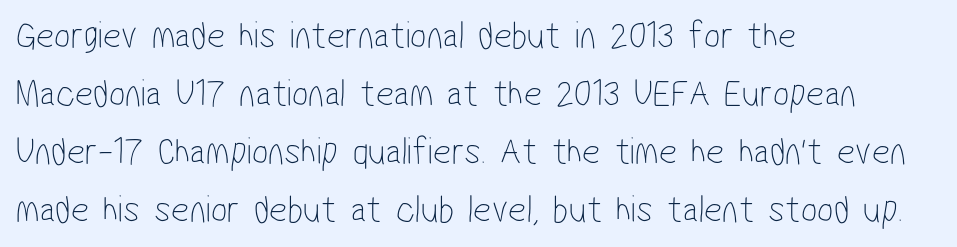
{"serif": "no", "bold": "no", "weight": "thin", "width": "condensed", "stroke_contrast": "low", "x_height": "medium", "monospaced": "no", "underline": "no", "align": "left", "line_spacing": "normal", "line_spacing_ratio": 1.49, "letter_spacing": "normal", "letter_spacing_em": 0.0, "glyph_px": 39}
